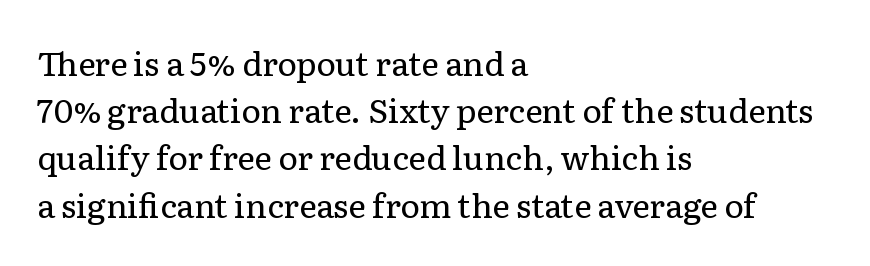
The image shows 33 px regular-weight serif type, upright; set left-aligned, normal line spacing (1.43x), normal letter spacing, not underlined; low stroke contrast and a medium x-height.
